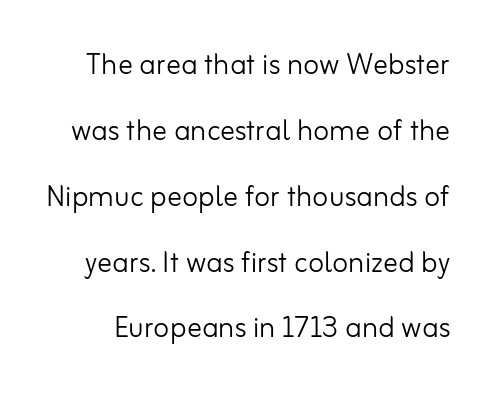
Q: Is the text bold? A: No.
Q: Is the text italic (slanted)? A: No, it is upright.
Q: Is the typeface a serif or a sans-serif typeface? A: Sans-serif.
Q: Is the text underlined? A: No.
Q: Is the spacing between letters normal or unusually wide? A: Normal.
Q: Width (condensed, normal, or wide)? A: Normal.
Q: Stroke contrast? A: Low.
Q: x-height? A: Small.
Q: Monospaced? A: No.
